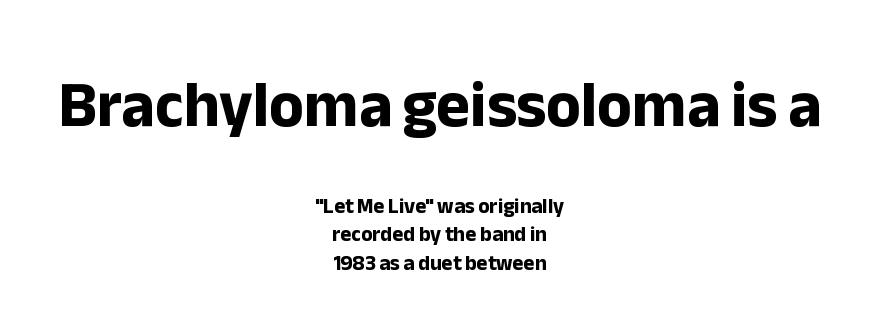
The image shows 64 px bold sans-serif type, upright; set centered, normal line spacing (1.38x), normal letter spacing, not underlined; the first (top) block is 3.05x larger; low stroke contrast and a medium x-height.
